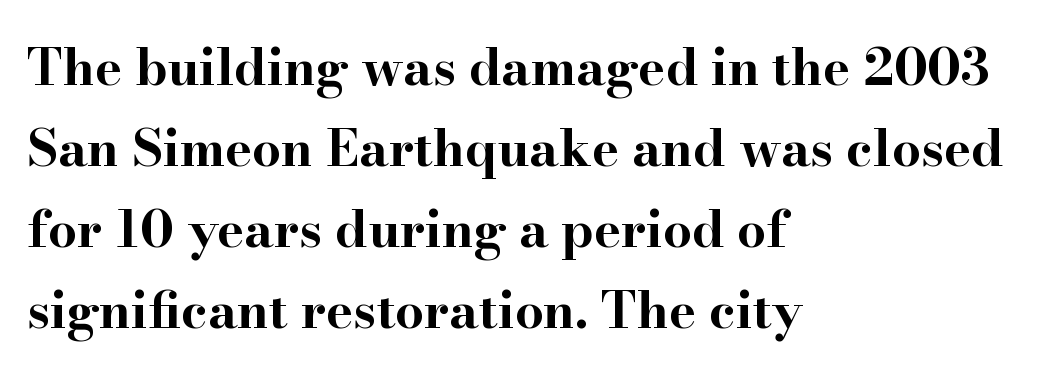
Q: Is the text bold? A: Yes.
Q: Is the text italic (slanted)? A: No, it is upright.
Q: Is the typeface a serif or a sans-serif typeface? A: Serif.
Q: Is the text underlined? A: No.
Q: How is the paragraph aligned? A: Left-aligned.
Q: Is the spacing between letters normal or unusually wide? A: Normal.
Q: Is the spacing between lines tight, normal or loose? A: Normal.
Q: Width (condensed, normal, or wide)? A: Wide.
Q: Stroke contrast? A: High.
Q: x-height? A: Small.
Q: Monospaced? A: No.
